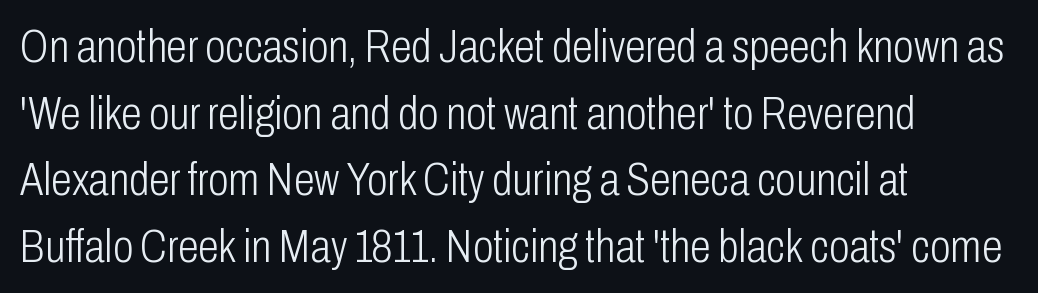
The image shows 47 px light, condensed sans-serif type, upright; set left-aligned, normal line spacing (1.42x), normal letter spacing, not underlined; low stroke contrast and a medium x-height.
